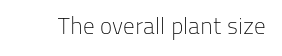
The type is set solid horizontally, with unmodified tracking. Words float on clear page, feet unadorned. A quiet, ordinary-to-light weight characterises the typeface. The type sits square on the baseline with zero lean.
